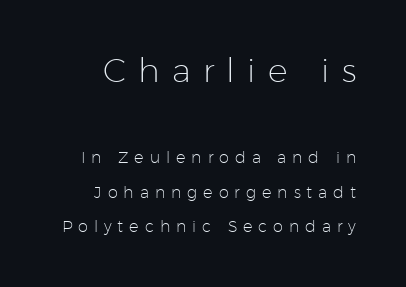
Regarding leading, the lines here are spaced well apart. Stroke terminals: plain, sans-serif. Typesetter's note — upper block bumped up in size, lower block left smaller. Varying glyph widths throughout — classic text-font behaviour.
